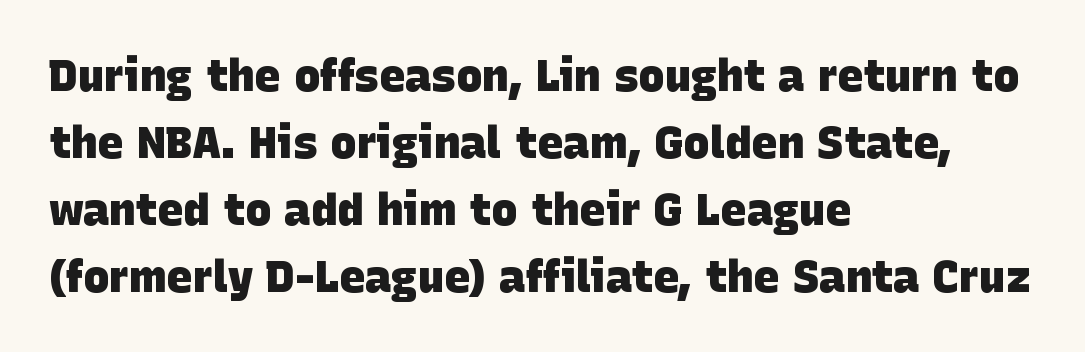
The image shows 44 px heavy sans-serif type; set left-aligned, normal line spacing (1.52x), normal letter spacing, not underlined; low stroke contrast and a large x-height.
